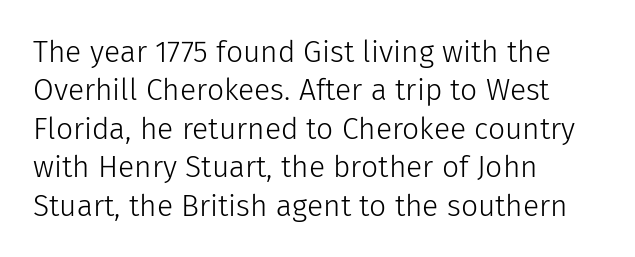
Q: Is the text bold? A: No.
Q: Is the text italic (slanted)? A: No, it is upright.
Q: Is the typeface a serif or a sans-serif typeface? A: Sans-serif.
Q: Is the text underlined? A: No.
Q: How is the paragraph aligned? A: Left-aligned.
Q: Is the spacing between letters normal or unusually wide? A: Normal.
Q: Is the spacing between lines tight, normal or loose? A: Normal.
Q: Width (condensed, normal, or wide)? A: Normal.
Q: Stroke contrast? A: Low.
Q: x-height? A: Medium.
Q: Monospaced? A: No.
